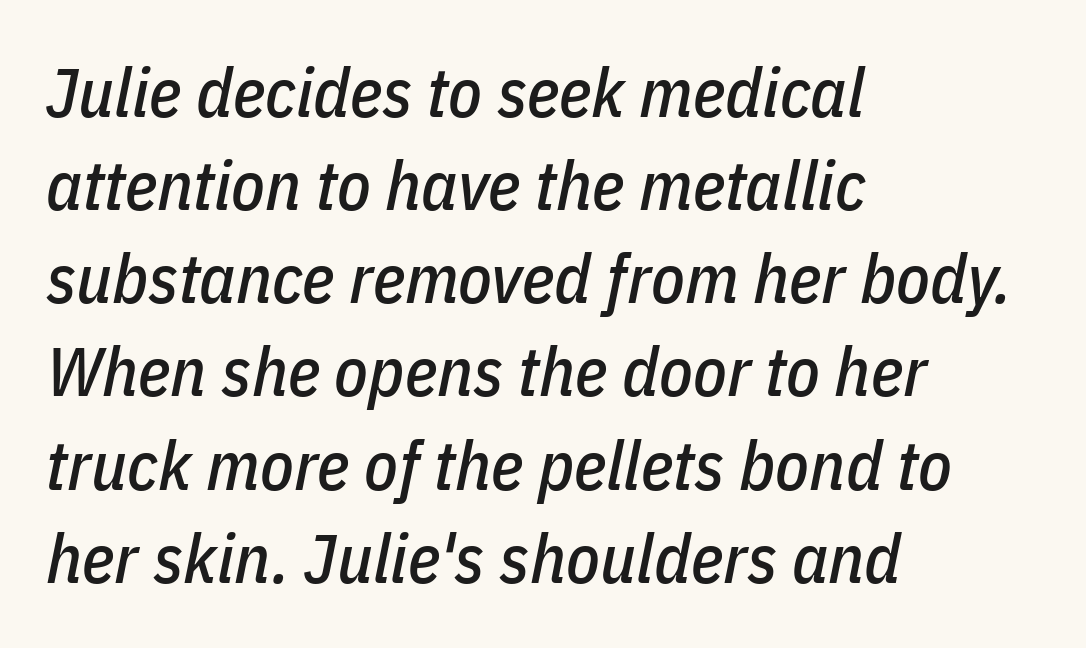
The image shows 69 px condensed type, italic (leaning right); set left-aligned, normal line spacing (1.35x), normal letter spacing, not underlined; low stroke contrast and a medium x-height.
